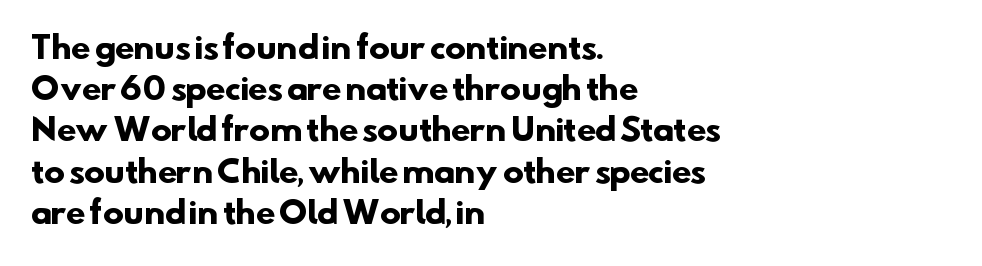
{"serif": "no", "bold": "yes", "weight": "heavy", "width": "normal", "stroke_contrast": "low", "x_height": "small", "monospaced": "no", "underline": "no", "align": "left", "line_spacing": "normal", "line_spacing_ratio": 1.33, "letter_spacing": "normal", "letter_spacing_em": 0.0, "glyph_px": 31}
